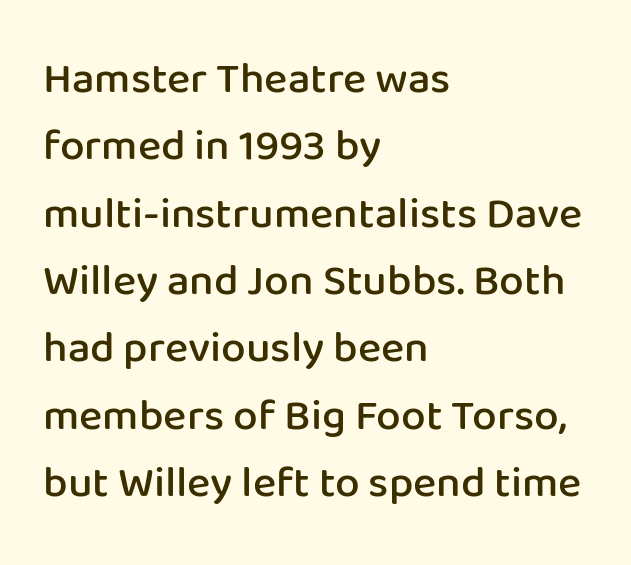
The characters display no serif detailing; their extremities are plain. The rendering uses a moderate line-height, typical for paragraphs. Stroke thickness is moderately raised; the sample reads as semibold. Is there any slant? The stems are plumb. The glyphs are unaccompanied by any horizontal stroke below them.
